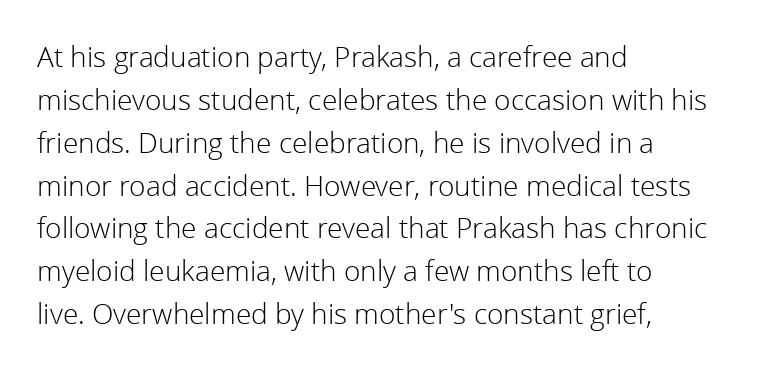
{"serif": "no", "italic": "no", "bold": "no", "weight": "light", "width": "normal", "x_height": "medium", "monospaced": "no", "underline": "no", "align": "left", "line_spacing": "normal", "line_spacing_ratio": 1.53, "letter_spacing": "normal", "letter_spacing_em": 0.0, "glyph_px": 28}
